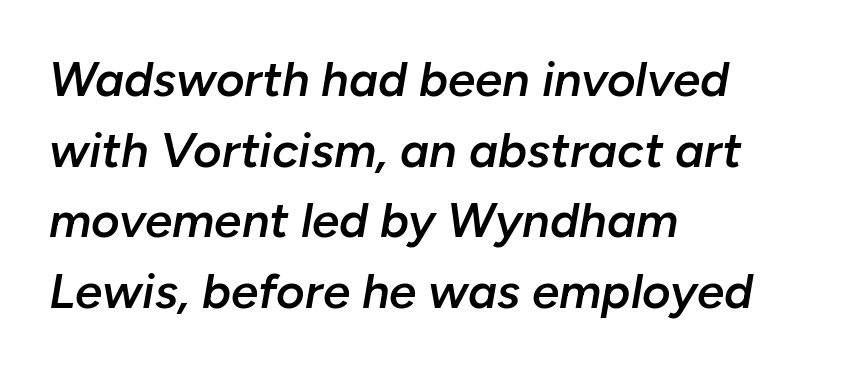
The image shows 49 px semibold type, italic (leaning right); set left-aligned, normal line spacing (1.44x), normal letter spacing, not underlined; low stroke contrast and a medium x-height.
